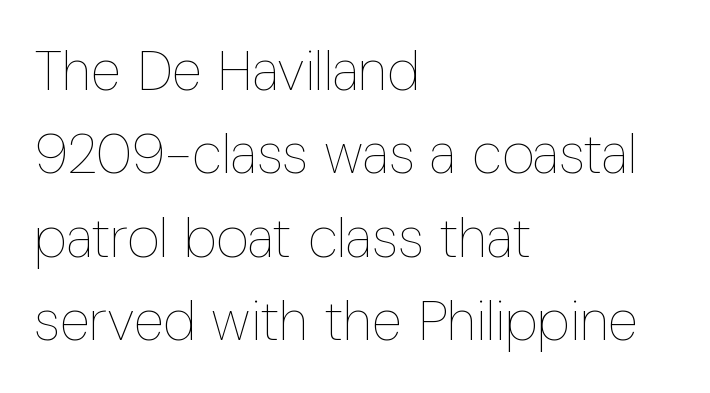
Q: Is the text bold? A: No.
Q: Is the text italic (slanted)? A: No, it is upright.
Q: Is the text underlined? A: No.
Q: How is the paragraph aligned? A: Left-aligned.
Q: Is the spacing between letters normal or unusually wide? A: Normal.
Q: Is the spacing between lines tight, normal or loose? A: Normal.
Q: Width (condensed, normal, or wide)? A: Condensed.
Q: Stroke contrast? A: Low.
Q: x-height? A: Medium.
Q: Monospaced? A: No.
